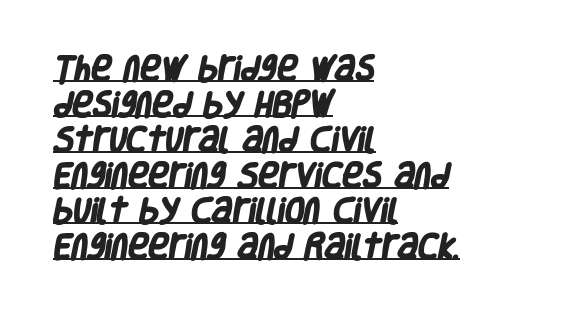
The image shows 28 px heavy, condensed sans-serif type; set left-aligned, normal line spacing (1.27x), normal letter spacing, underlined; low stroke contrast and a large x-height.
